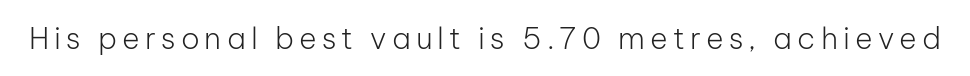
The letters stand straight up with perfectly vertical stems. Descenders hang freely into open space. A quiet, ordinary-to-light weight characterises the typeface. Nothing sits at the stroke ends, so this counts as sans-serif.
